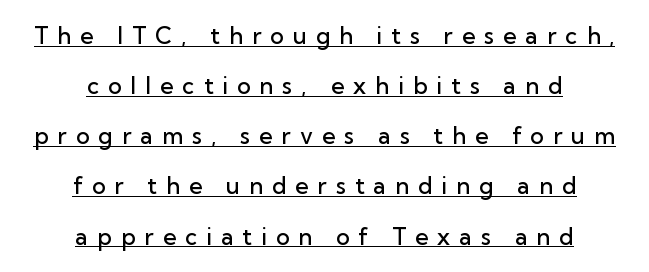
The image shows 23 px text type, upright; set centered, loose line spacing (2.18x), unusually wide letter spacing (+0.4 em), underlined.
